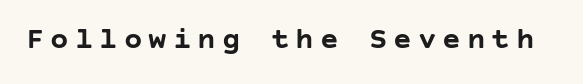
The type family on display is of the sans-serif kind. Is the type bold? Yes — the strokes are clearly thick and heavy. The baseline area is clear. Does the lettering tilt? It doesn't — this is upright.
